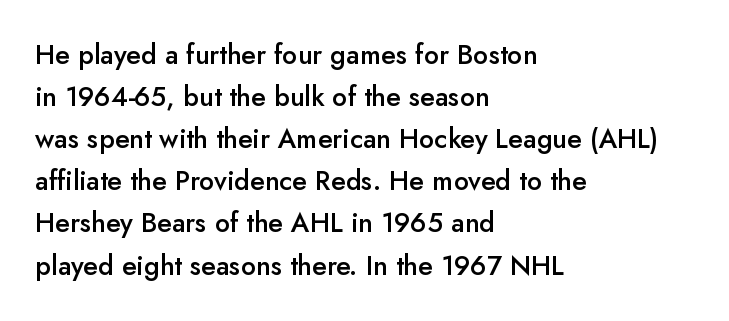
The image shows 27 px text type, upright; set left-aligned, normal line spacing (1.56x), normal letter spacing, not underlined.
